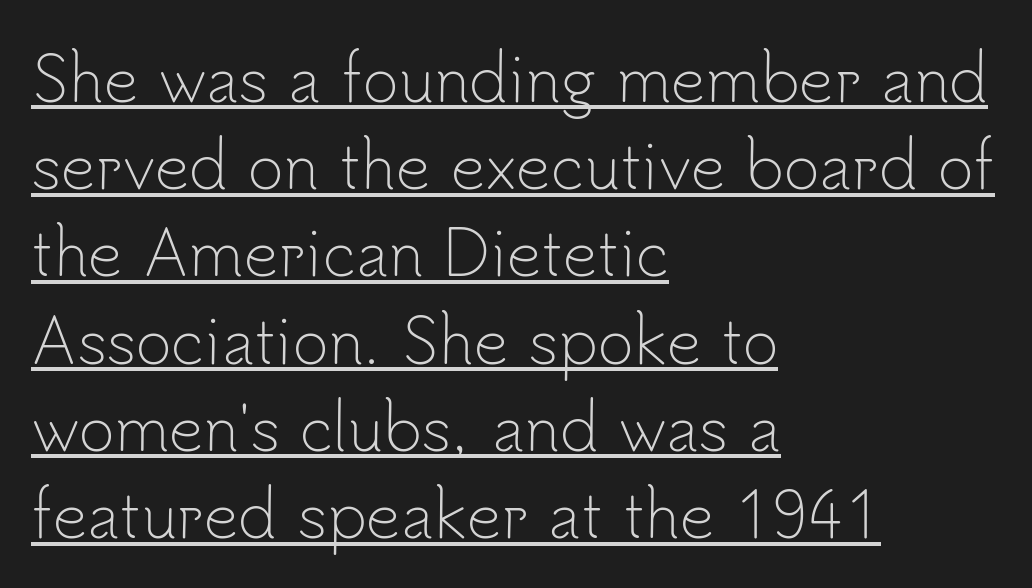
The image shows 61 px light sans-serif type, upright; set left-aligned, normal line spacing (1.43x), normal letter spacing, underlined; low stroke contrast and a small x-height.
